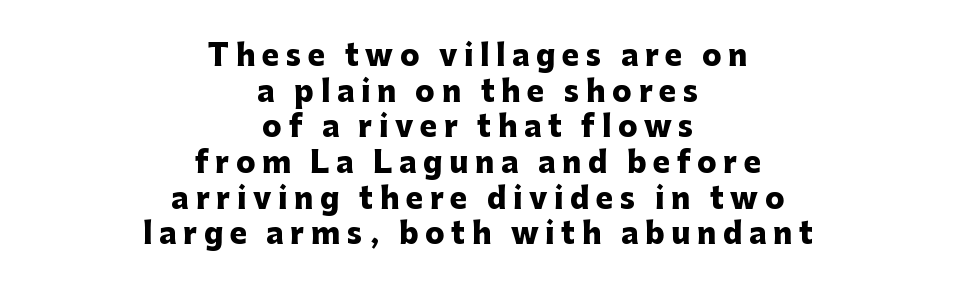
The image shows 29 px heavy sans-serif type, upright; set centered, line spacing 1.23x, unusually wide letter spacing (+0.23 em), not underlined; low stroke contrast and a medium x-height.
